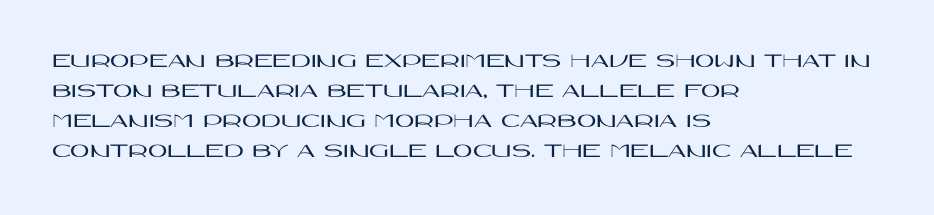
{"italic": "no", "underline": "no", "align": "left", "line_spacing": "normal", "line_spacing_ratio": 1.43, "letter_spacing": "normal", "letter_spacing_em": 0.0, "glyph_px": 21}
